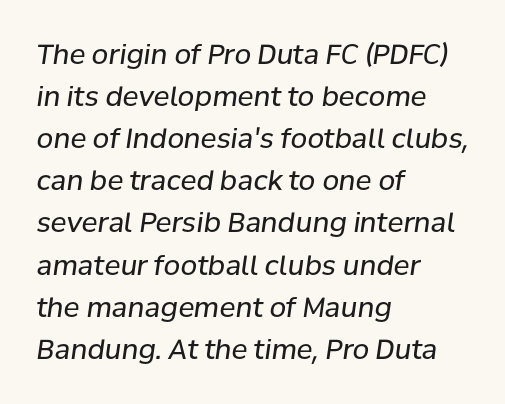
{"italic": "yes", "lean": "right", "slant_degrees": 8, "bold": "no", "underline": "no", "align": "left", "line_spacing": "normal", "line_spacing_ratio": 1.56, "letter_spacing": "normal", "letter_spacing_em": 0.0, "glyph_px": 27}
